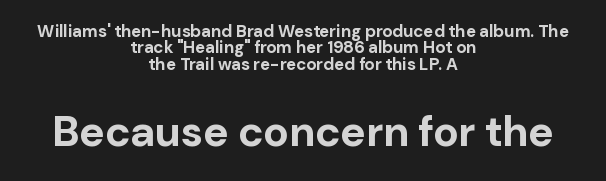
The image shows 43 px bold sans-serif type, upright; set centered, tight line spacing (0.96x), normal letter spacing, not underlined; the second (bottom) block is 2.53x larger; low stroke contrast and a medium x-height.
